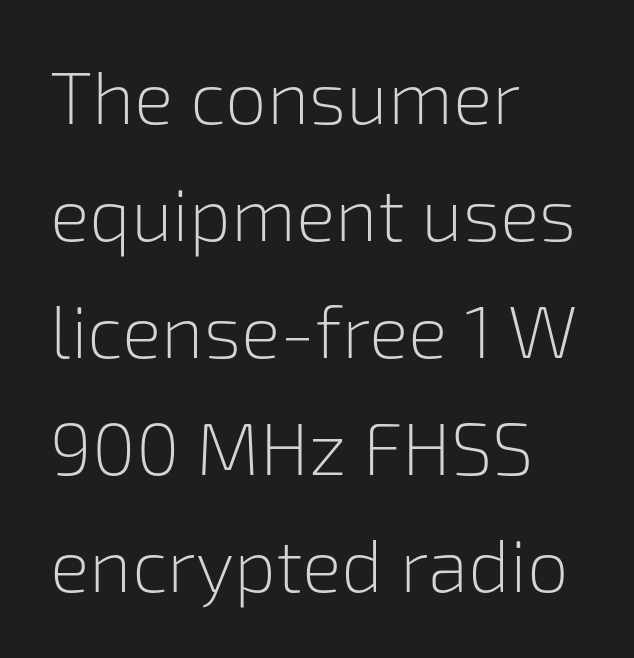
Q: Is the text bold? A: No.
Q: Is the text italic (slanted)? A: No, it is upright.
Q: Is the typeface a serif or a sans-serif typeface? A: Sans-serif.
Q: Is the text underlined? A: No.
Q: How is the paragraph aligned? A: Left-aligned.
Q: Is the spacing between letters normal or unusually wide? A: Normal.
Q: Is the spacing between lines tight, normal or loose? A: Normal.
Q: Width (condensed, normal, or wide)? A: Normal.
Q: Stroke contrast? A: Low.
Q: x-height? A: Medium.
Q: Monospaced? A: No.
